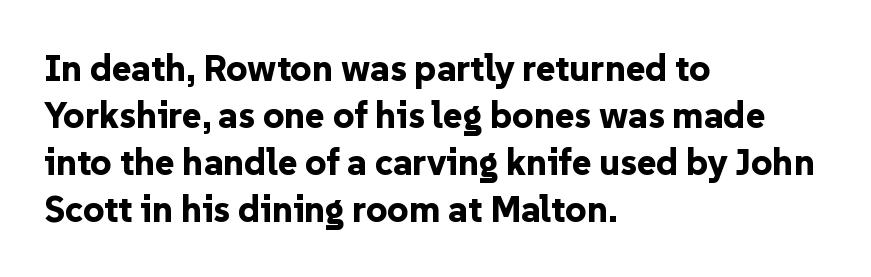
{"serif": "no", "italic": "no", "bold": "yes", "weight": "bold", "width": "normal", "stroke_contrast": "low", "x_height": "medium", "monospaced": "no", "underline": "no", "align": "left", "line_spacing": "normal", "line_spacing_ratio": 1.27, "letter_spacing": "normal", "letter_spacing_em": 0.0, "glyph_px": 37}
